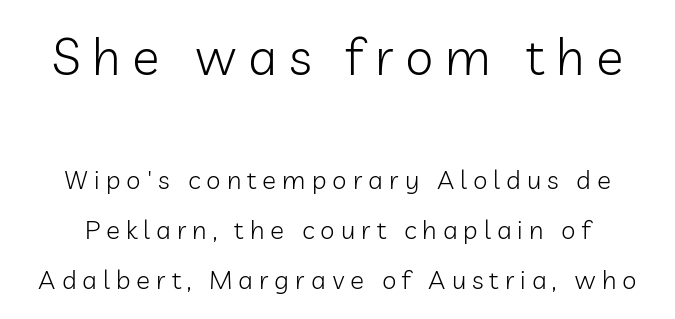
The image shows 51 px light sans-serif type, upright; set loose line spacing (1.92x), unusually wide letter spacing (+0.23 em), not underlined; the first (top) block is 1.96x larger; low stroke contrast and a medium x-height.
